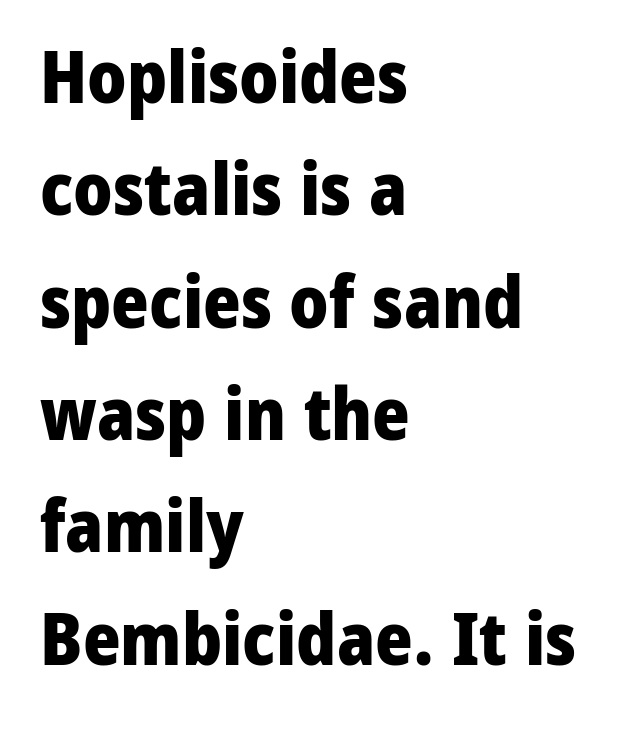
Q: Is the text bold? A: Yes.
Q: Is the text italic (slanted)? A: No, it is upright.
Q: Is the typeface a serif or a sans-serif typeface? A: Sans-serif.
Q: Is the text underlined? A: No.
Q: How is the paragraph aligned? A: Left-aligned.
Q: Is the spacing between letters normal or unusually wide? A: Normal.
Q: Is the spacing between lines tight, normal or loose? A: Normal.
Q: Width (condensed, normal, or wide)? A: Normal.
Q: Stroke contrast? A: Low.
Q: x-height? A: Medium.
Q: Monospaced? A: No.
